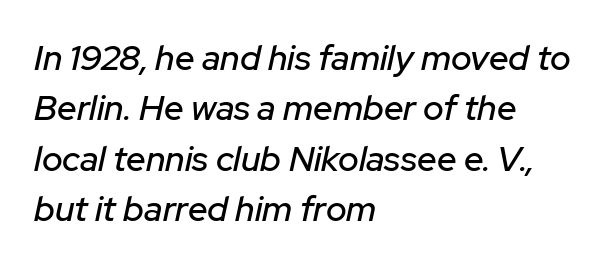
Q: Is the text italic (slanted)? A: Yes, it leans right by about 12 degrees.
Q: Is the text underlined? A: No.
Q: How is the paragraph aligned? A: Left-aligned.
Q: Is the spacing between letters normal or unusually wide? A: Normal.
Q: Is the spacing between lines tight, normal or loose? A: Normal.
Q: Width (condensed, normal, or wide)? A: Normal.
Q: Stroke contrast? A: Low.
Q: x-height? A: Medium.
Q: Monospaced? A: No.
